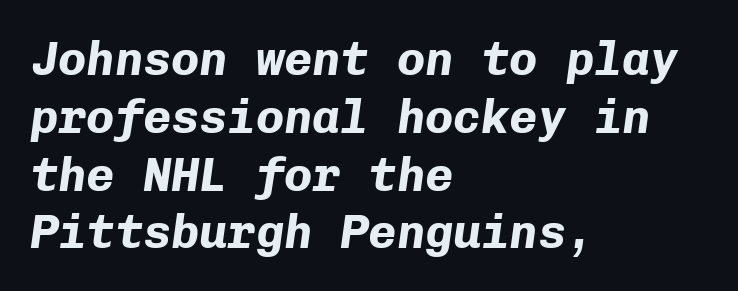
Q: Is the text bold? A: Yes.
Q: Is the text italic (slanted)? A: Yes, it leans right by about 8 degrees.
Q: Is the text underlined? A: No.
Q: How is the paragraph aligned? A: Left-aligned.
Q: Is the spacing between letters normal or unusually wide? A: Normal.
Q: Width (condensed, normal, or wide)? A: Normal.
Q: Stroke contrast? A: Low.
Q: x-height? A: Medium.
Q: Monospaced? A: Yes.
